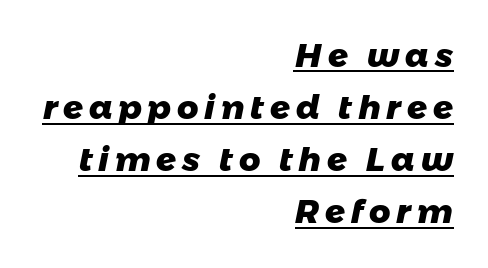
{"serif": "no", "bold": "yes", "weight": "heavy", "width": "normal", "stroke_contrast": "low", "x_height": "medium", "monospaced": "no", "underline": "yes", "align": "right", "line_spacing": "normal", "line_spacing_ratio": 1.58, "glyph_px": 33}
